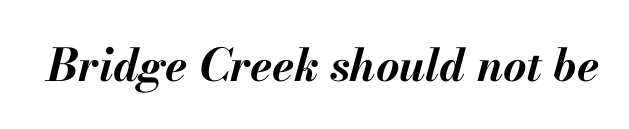
Decoration check: the copy has no underline. Chunky letters — that's bold for sure. Compared with typical body copy, the letter spacing here is the same. Here the designer chose a conventional face with non-uniform glyph widths. Designer's note — italics engaged.
